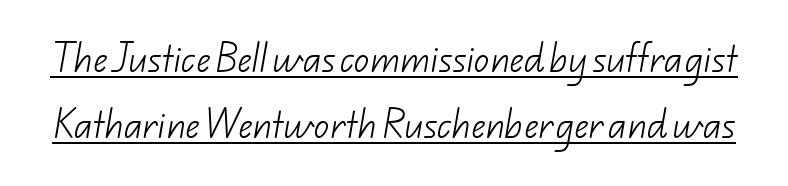
These lines are rendered in a variable-pitch font. No extra ink here — the face is not bold. A rule runs beneath these lines of type. Letterform terminals end flat and unadorned throughout the passage. This block would shrink considerably if given ordinary leading; it's expanded now.
